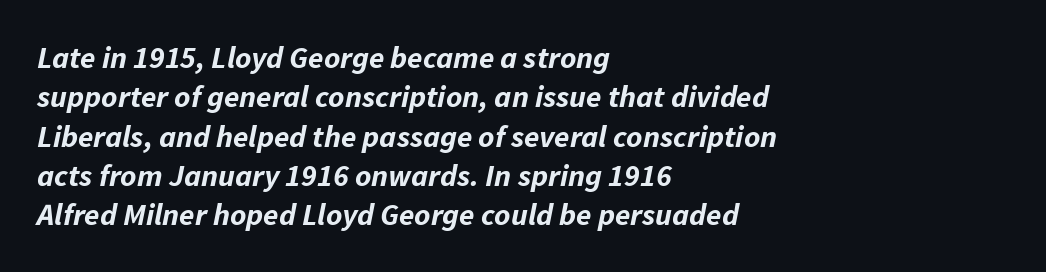
These lines keep a tight, regular rhythm from letter to letter. The passage shown is typed in a proportional face where columns would drift. Where is the straight margin? On the left. Tall strokes in this sample are angled rather than plumb. The words here are not underlined.
